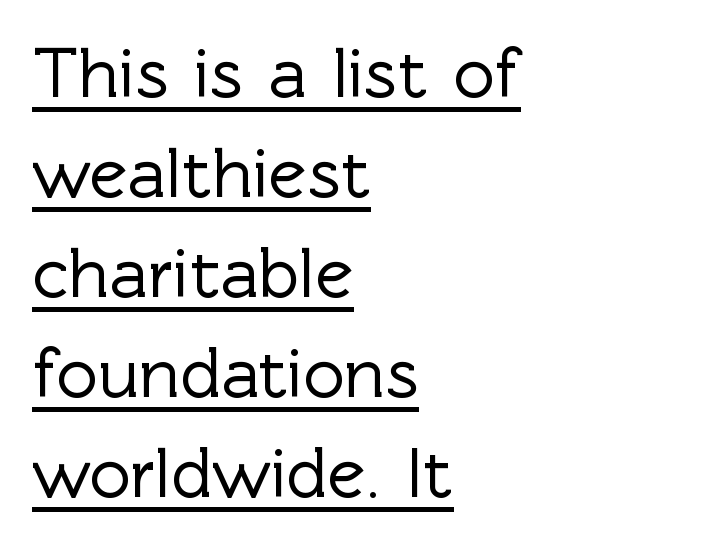
{"serif": "no", "italic": "no", "width": "normal", "x_height": "medium", "monospaced": "no", "underline": "yes", "align": "left", "line_spacing": "normal", "line_spacing_ratio": 1.39, "letter_spacing": "normal", "letter_spacing_em": 0.0, "glyph_px": 72}
